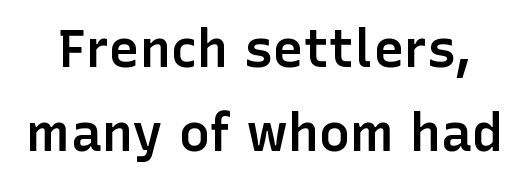
Q: Is the text bold? A: Semi-bold.
Q: Is the text italic (slanted)? A: No, it is upright.
Q: Is the typeface a serif or a sans-serif typeface? A: Sans-serif.
Q: Is the text underlined? A: No.
Q: Is the spacing between letters normal or unusually wide? A: Normal.
Q: Is the spacing between lines tight, normal or loose? A: Normal.
Q: Width (condensed, normal, or wide)? A: Normal.
Q: Stroke contrast? A: Low.
Q: x-height? A: Medium.
Q: Monospaced? A: No.
